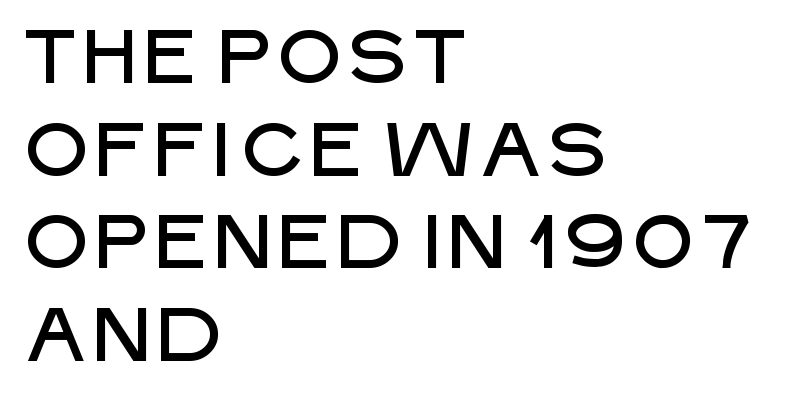
Line beginnings align vertically; line endings do not. Spacing verdict: proportional, widths tailored to each character. A typesetter would call this zero additional tracking. The designer went with a sans here, leaving each stem footless. The specimen omits any rule beneath the text block's lines.
